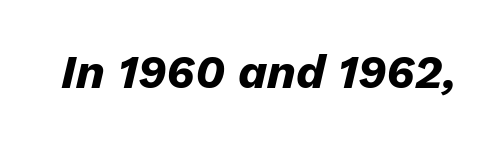
{"italic": "yes", "lean": "right", "slant_degrees": 13, "bold": "yes", "weight": "heavy", "width": "normal", "stroke_contrast": "low", "x_height": "medium", "monospaced": "no", "underline": "no", "letter_spacing": "normal", "letter_spacing_em": 0.0, "glyph_px": 47}
